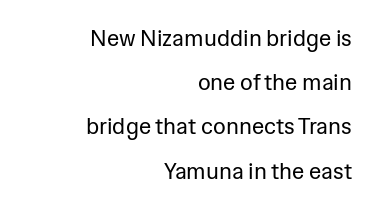
The image shows 22 px text type, upright; set right-aligned, loose line spacing (2.01x), normal letter spacing, not underlined.
